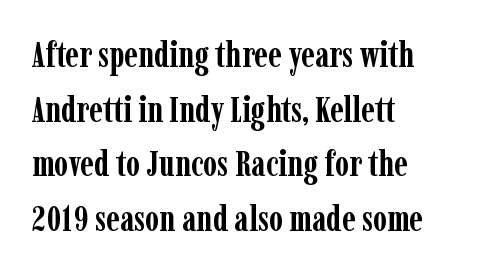
The image shows 36 px semibold, condensed serif type, upright; set left-aligned, normal line spacing (1.52x), normal letter spacing, not underlined; low stroke contrast and a medium x-height.
